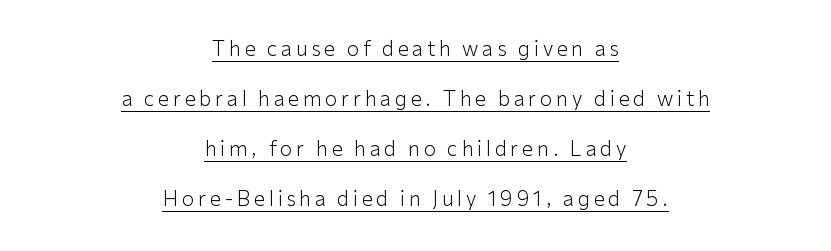
Q: Is the text bold? A: No.
Q: Is the text italic (slanted)? A: No, it is upright.
Q: Is the text underlined? A: Yes.
Q: How is the paragraph aligned? A: Centered.
Q: Is the spacing between lines tight, normal or loose? A: Loose.
